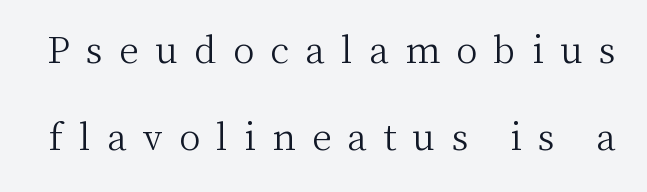
The letters carry serifs — small finishing strokes at the ends of their stems. The strokes are not fattened; the text isn't bold. Has an underline been added? It has not. The lettering stays uniformly vertical, giving the passage a roman look. You could not count columns in this text — the font is proportionally spaced.
